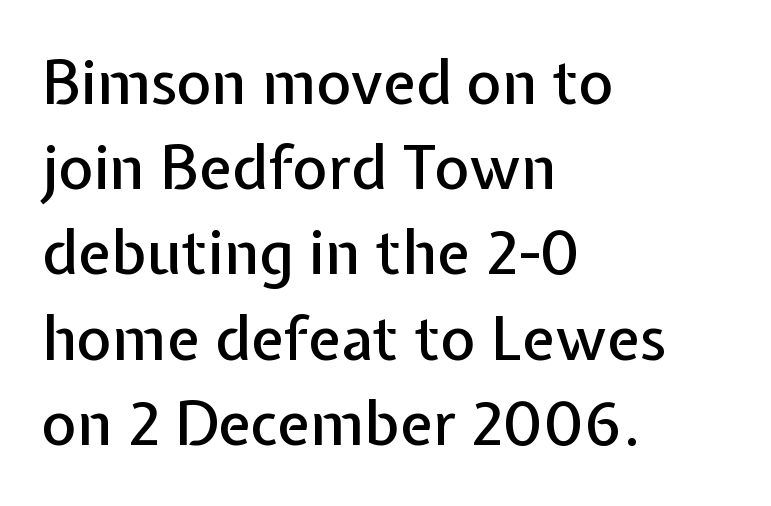
Each letter keeps its own natural width here, so spacing adapts to shape. Letter spacing: default. The compositor pushed each line to the left boundary. Any mark beneath the type? The region is blank.
